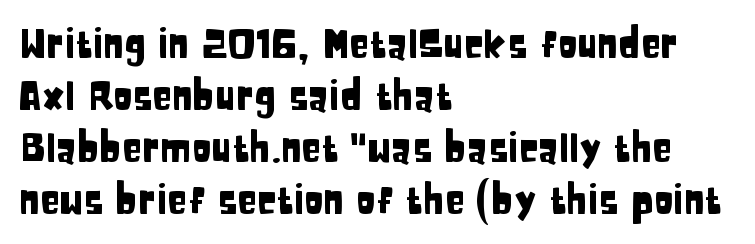
The compositor pushed each line to the left boundary. The block of text has a typical density, with ordinary space between rows. Inter-character spacing is left at the font's built-in metrics. Think of a printed novel: that variable character pitch is what you see here. The space directly below the letters is spotless.
